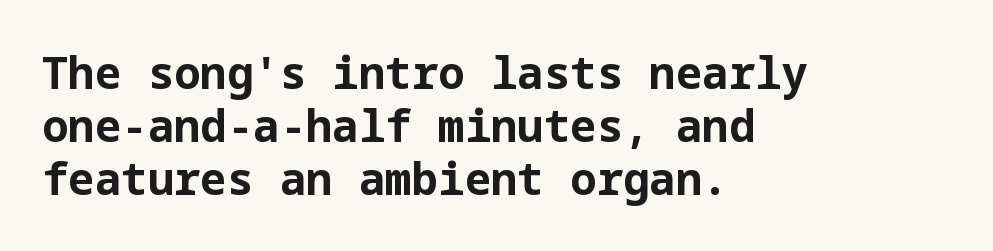
Q: Is the text bold? A: Yes.
Q: Is the text italic (slanted)? A: No, it is upright.
Q: Is the typeface a serif or a sans-serif typeface? A: Sans-serif.
Q: Is the text underlined? A: No.
Q: How is the paragraph aligned? A: Left-aligned.
Q: Is the spacing between letters normal or unusually wide? A: Normal.
Q: Width (condensed, normal, or wide)? A: Normal.
Q: Stroke contrast? A: Low.
Q: x-height? A: Medium.
